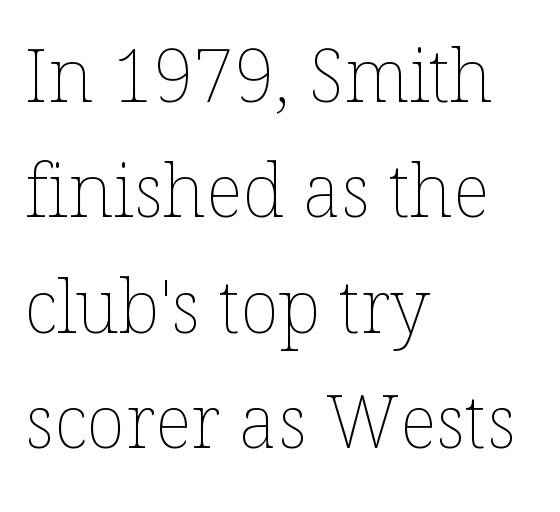
Q: Is the text bold? A: No.
Q: Is the text italic (slanted)? A: No, it is upright.
Q: Is the text underlined? A: No.
Q: How is the paragraph aligned? A: Left-aligned.
Q: Is the spacing between letters normal or unusually wide? A: Normal.
Q: Is the spacing between lines tight, normal or loose? A: Normal.
Q: Width (condensed, normal, or wide)? A: Normal.
Q: Stroke contrast? A: Low.
Q: x-height? A: Medium.
Q: Monospaced? A: No.
